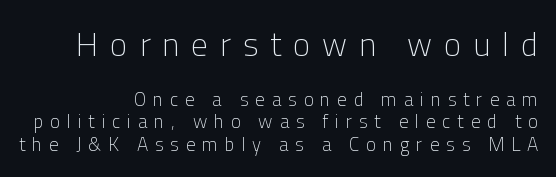
The image shows 33 px light sans-serif type, upright; set right-aligned, line spacing 1.19x, unusually wide letter spacing (+0.36 em), not underlined; the first (top) block is 1.74x larger; low stroke contrast and a medium x-height.
